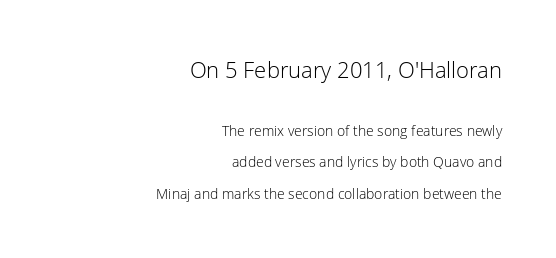
Q: Is the text bold? A: No.
Q: Is the text italic (slanted)? A: No, it is upright.
Q: Is the text underlined? A: No.
Q: How is the paragraph aligned? A: Right-aligned.
Q: Is the spacing between letters normal or unusually wide? A: Normal.
Q: Is the spacing between lines tight, normal or loose? A: Loose.
Q: Which block of text is set in a larger size, the first (top) or the second (bottom)? A: The first (top) one.
